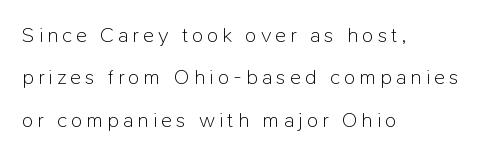
Every row of glyphs begins at an identical x-position on the left. Vertical strokes here are truly vertical. Vertically, the passage feels expansive, rows floating well apart. Weight: regular or lighter. Decoration check: the copy has no underline.
